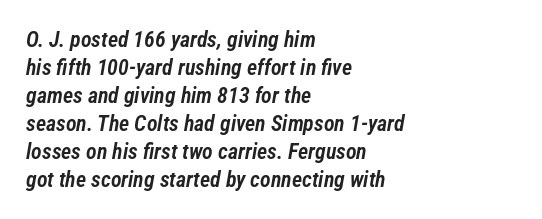
The image shows 22 px text type, italic (leaning right); set left-aligned, normal line spacing (1.27x), normal letter spacing, not underlined.
